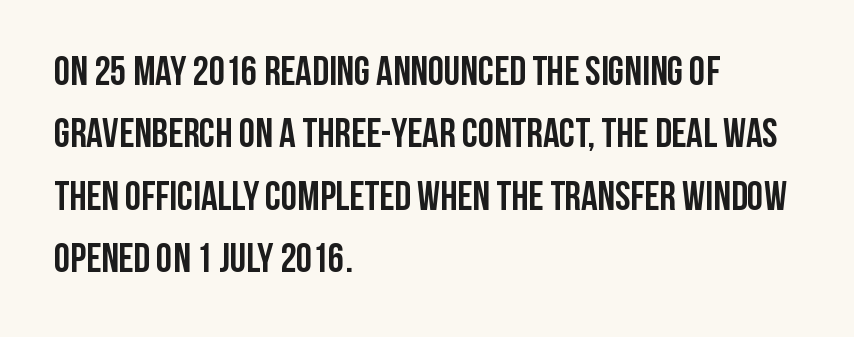
{"serif": "no", "italic": "no", "bold": "yes", "weight": "semibold", "width": "condensed", "stroke_contrast": "low", "x_height": "large", "monospaced": "no", "underline": "no", "align": "left", "line_spacing": "normal", "line_spacing_ratio": 1.52, "letter_spacing": "normal", "letter_spacing_em": 0.0, "glyph_px": 41}
